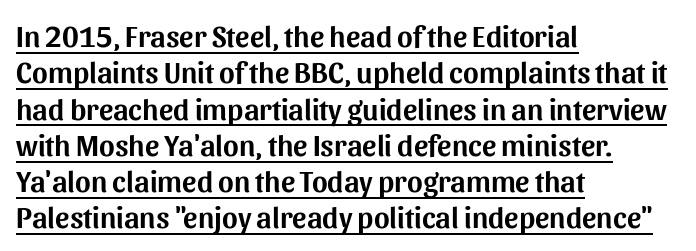
Each line starts at the same left margin while the right side varies. Varying glyph widths throughout — classic text-font behaviour. Vertical strokes here are truly vertical. Is the letter spacing exaggerated? No — it looks like the ordinary default. Does the type have serifs? No, each stem ends abruptly. Is there an underline? Yes — a line sits under the letters.
